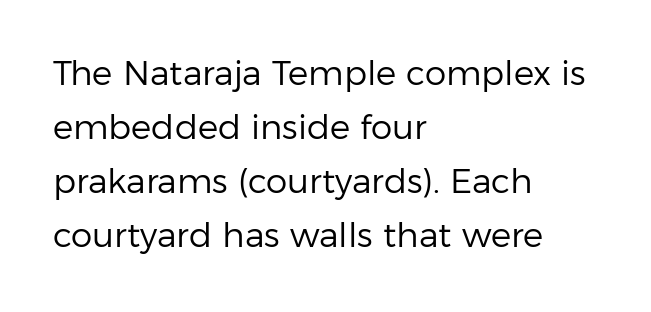
Q: Is the text bold? A: No.
Q: Is the text italic (slanted)? A: No, it is upright.
Q: Is the typeface a serif or a sans-serif typeface? A: Sans-serif.
Q: Is the text underlined? A: No.
Q: How is the paragraph aligned? A: Left-aligned.
Q: Is the spacing between letters normal or unusually wide? A: Normal.
Q: Is the spacing between lines tight, normal or loose? A: Normal.
Q: Width (condensed, normal, or wide)? A: Normal.
Q: Stroke contrast? A: Low.
Q: x-height? A: Medium.
Q: Monospaced? A: No.
